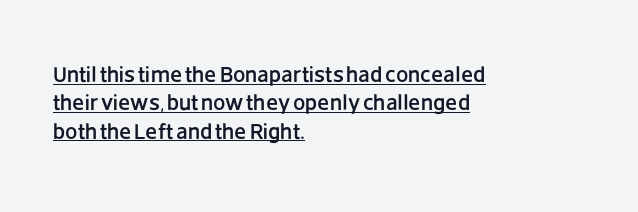
The image shows 22 px text type, upright; set left-aligned, normal line spacing (1.29x), normal letter spacing, underlined.
